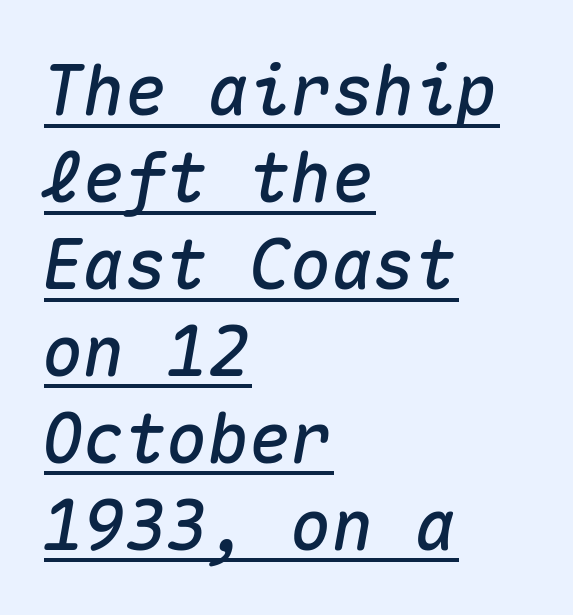
Q: Is the text italic (slanted)? A: Yes, it leans right by about 10 degrees.
Q: Is the text underlined? A: Yes.
Q: How is the paragraph aligned? A: Left-aligned.
Q: Is the spacing between letters normal or unusually wide? A: Normal.
Q: Is the spacing between lines tight, normal or loose? A: Normal.
Q: Width (condensed, normal, or wide)? A: Normal.
Q: Stroke contrast? A: Medium.
Q: x-height? A: Medium.
Q: Monospaced? A: Yes.
